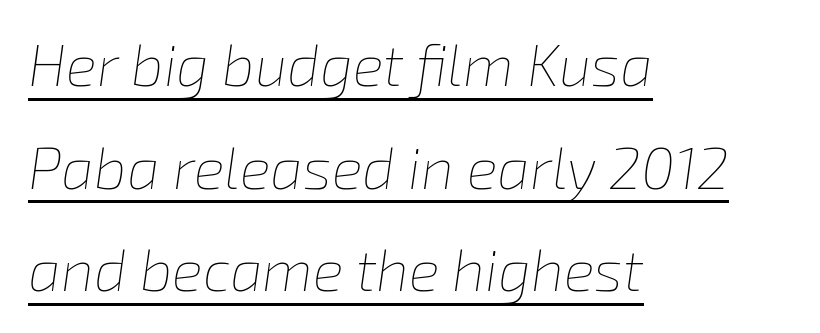
Leftover space on each line is placed entirely after the last word. Stem width sits at or under what a default text font uses. The passage shown has conventional tracking throughout. The typography opts for an oblique posture over an upright one. Character widths vary here, with narrow letters taking less room than wide ones. This sample carries an underscore along the baseline area.
